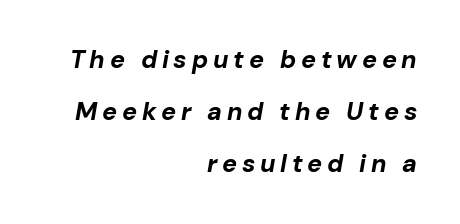
{"italic": "yes", "lean": "right", "slant_degrees": 10, "bold": "yes", "underline": "no", "align": "right", "line_spacing": "loose", "line_spacing_ratio": 2.09, "glyph_px": 25}
